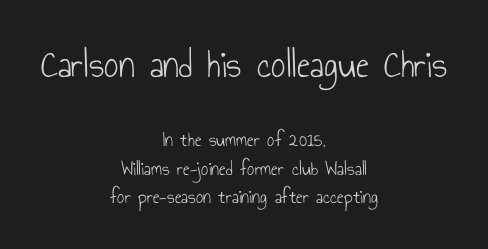
The image shows 40 px light, condensed sans-serif type, upright; set centered, normal line spacing (1.43x), normal letter spacing, not underlined; the first (top) block is 2.0x larger; low stroke contrast and a small x-height.
